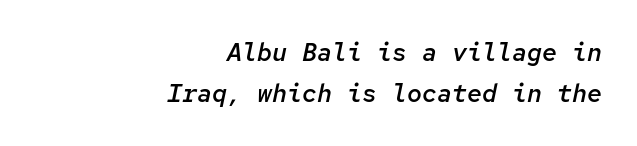
The image shows 25 px text type, italic (leaning right); set right-aligned, normal line spacing (1.65x), normal letter spacing, not underlined.
